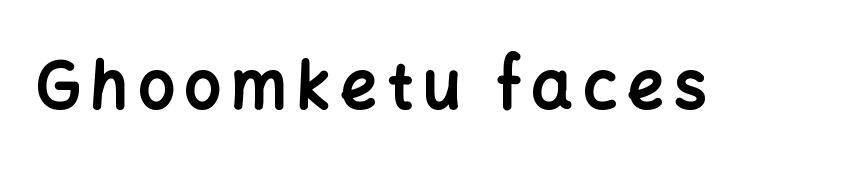
The image shows 65 px bold sans-serif type, upright; set not underlined; low stroke contrast and a medium x-height.
